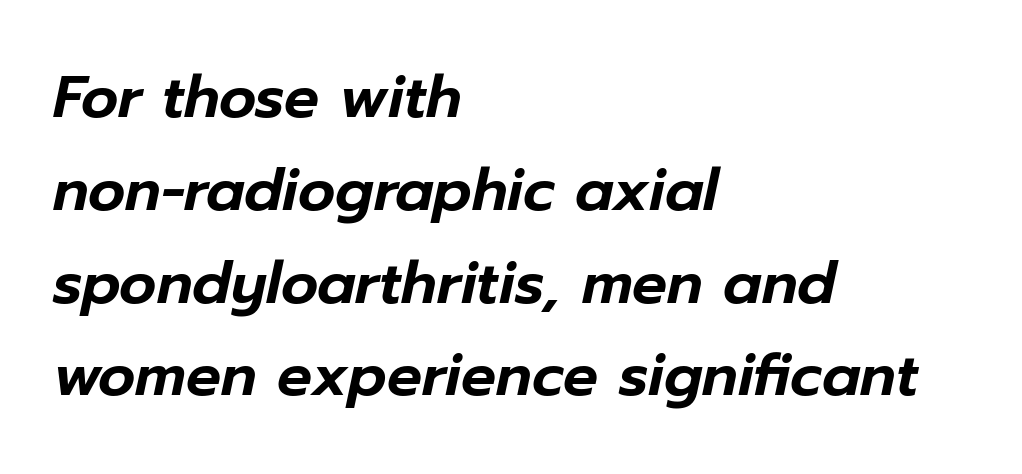
The image shows 58 px text type, italic (leaning right); set left-aligned, normal line spacing (1.6x), normal letter spacing, not underlined; low stroke contrast and a medium x-height.
